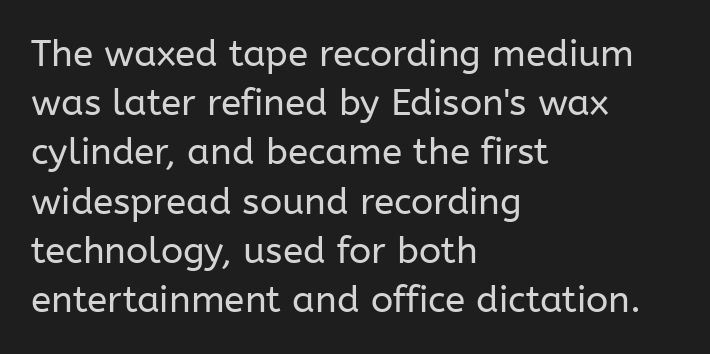
The image shows 37 px regular-weight sans-serif type, upright; set left-aligned, normal line spacing (1.33x), normal letter spacing, not underlined; low stroke contrast and a medium x-height.
